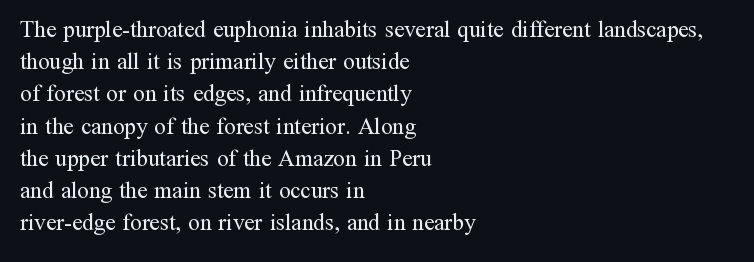
{"italic": "no", "bold": "no", "underline": "no", "align": "left", "line_spacing": "normal", "line_spacing_ratio": 1.4, "letter_spacing": "normal", "letter_spacing_em": 0.0, "glyph_px": 23}
